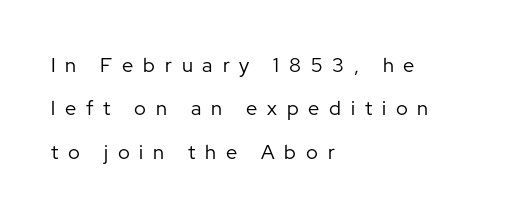
The weight would be labelled regular, book, light, or lighter still. Letter spacing: wide. Left-aligned paragraph, ragged on the right. Letters rest on an invisible, unmarked baseline. Each new line begins a long way beneath the previous one.
